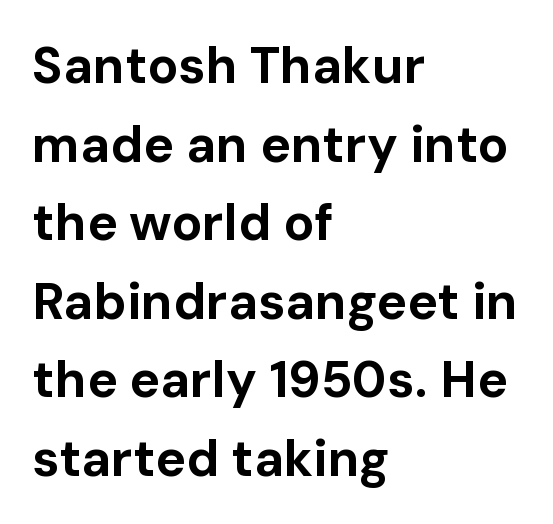
{"serif": "no", "italic": "no", "bold": "yes", "weight": "bold", "width": "normal", "stroke_contrast": "low", "x_height": "medium", "monospaced": "no", "underline": "no", "align": "left", "line_spacing": "normal", "line_spacing_ratio": 1.54, "letter_spacing": "normal", "letter_spacing_em": 0.0, "glyph_px": 51}
